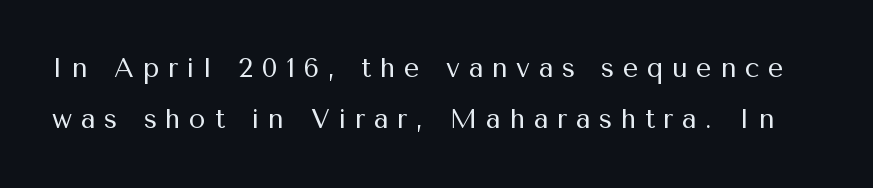
The image shows 27 px text type, upright; set loose line spacing (1.9x), unusually wide letter spacing (+0.32 em), not underlined.
